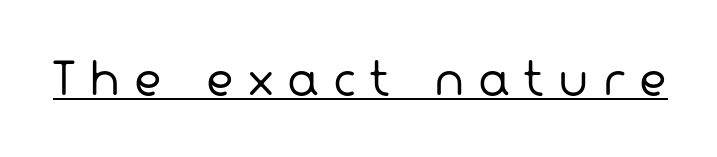
{"serif": "no", "bold": "no", "weight": "regular", "width": "normal", "stroke_contrast": "low", "x_height": "medium", "monospaced": "no", "underline": "yes", "letter_spacing": "wide", "letter_spacing_em": 0.33, "glyph_px": 43}
